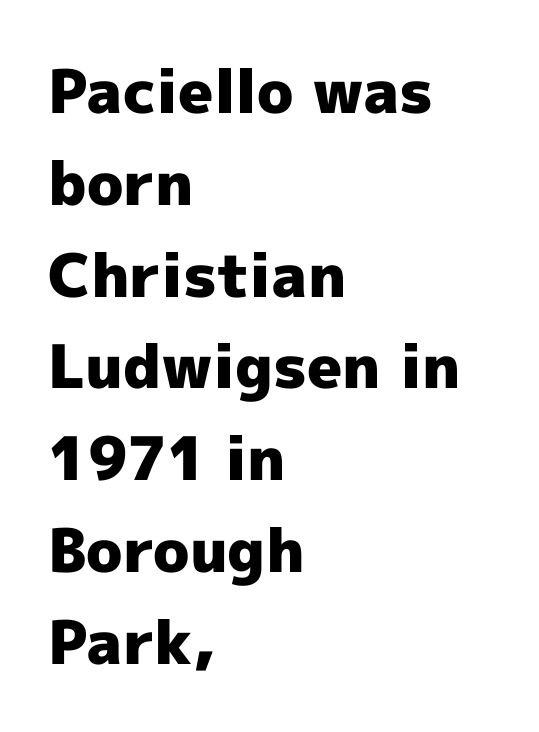
Is this a sans? Yes — the strokes have no serifs. One glance says typical: line gaps are just what's usual. Honestly, the letter spacing is just normal — you wouldn't notice it. Character widths vary here, with narrow letters taking less room than wide ones. The letters stand upright; this is a roman face.
